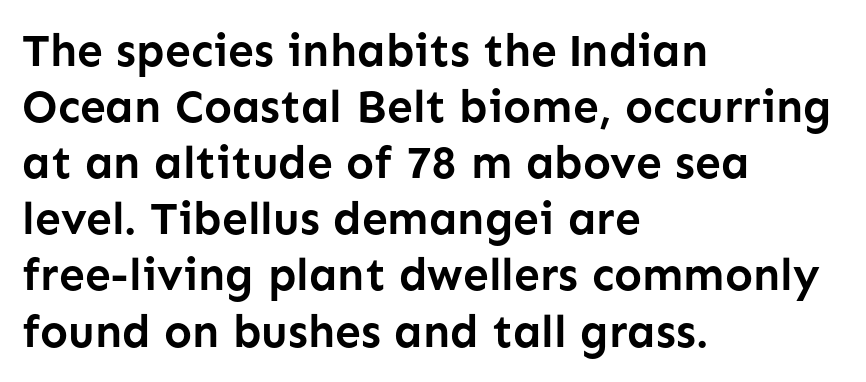
Q: Is the text bold? A: Yes.
Q: Is the text italic (slanted)? A: No, it is upright.
Q: Is the typeface a serif or a sans-serif typeface? A: Sans-serif.
Q: Is the text underlined? A: No.
Q: How is the paragraph aligned? A: Left-aligned.
Q: Is the spacing between letters normal or unusually wide? A: Normal.
Q: Width (condensed, normal, or wide)? A: Normal.
Q: Stroke contrast? A: Low.
Q: x-height? A: Medium.
Q: Monospaced? A: No.
